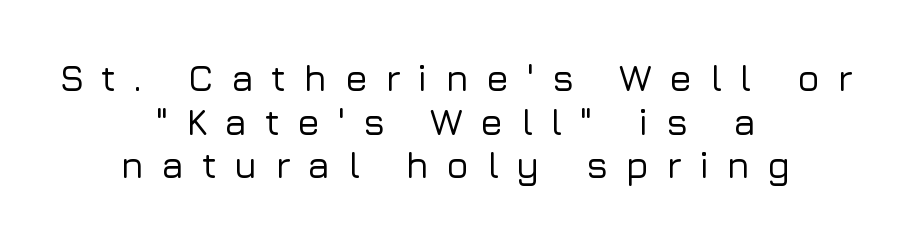
Q: Is the text italic (slanted)? A: No, it is upright.
Q: Is the typeface a serif or a sans-serif typeface? A: Sans-serif.
Q: Is the text underlined? A: No.
Q: How is the paragraph aligned? A: Centered.
Q: Is the spacing between letters normal or unusually wide? A: Unusually wide.
Q: Width (condensed, normal, or wide)? A: Normal.
Q: Stroke contrast? A: Low.
Q: x-height? A: Medium.
Q: Monospaced? A: No.
